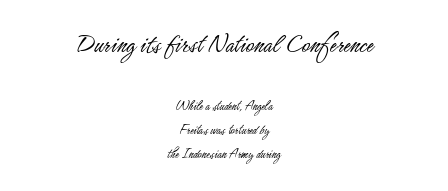
Q: Is the text bold? A: No.
Q: Is the text italic (slanted)? A: Yes.
Q: Is the typeface a serif or a sans-serif typeface? A: Sans-serif.
Q: Is the text underlined? A: No.
Q: How is the paragraph aligned? A: Centered.
Q: Is the spacing between letters normal or unusually wide? A: Normal.
Q: Which block of text is set in a larger size, the first (top) or the second (bottom)? A: The first (top) one.
Q: Width (condensed, normal, or wide)? A: Condensed.
Q: Stroke contrast? A: Low.
Q: x-height? A: Small.
Q: Monospaced? A: No.
